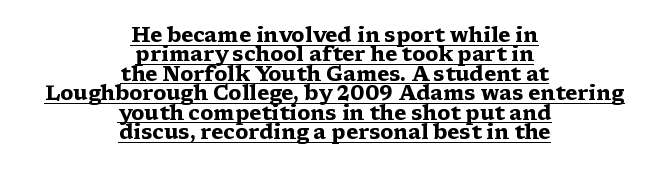
The image shows 20 px bold type, upright; set centered, tight line spacing (0.97x), normal letter spacing, underlined.
